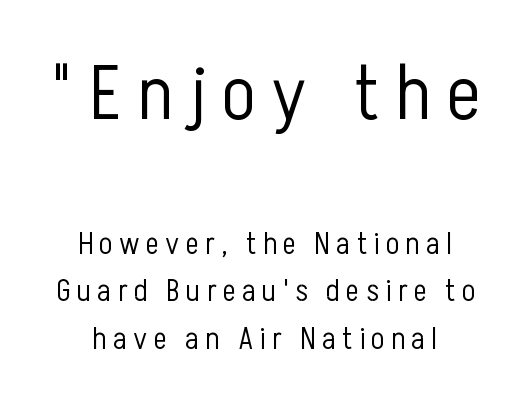
The image shows 78 px light, condensed sans-serif type, upright; set centered, normal line spacing (1.53x), unusually wide letter spacing (+0.21 em), not underlined; the first (top) block is 2.52x larger; low stroke contrast and a medium x-height.
